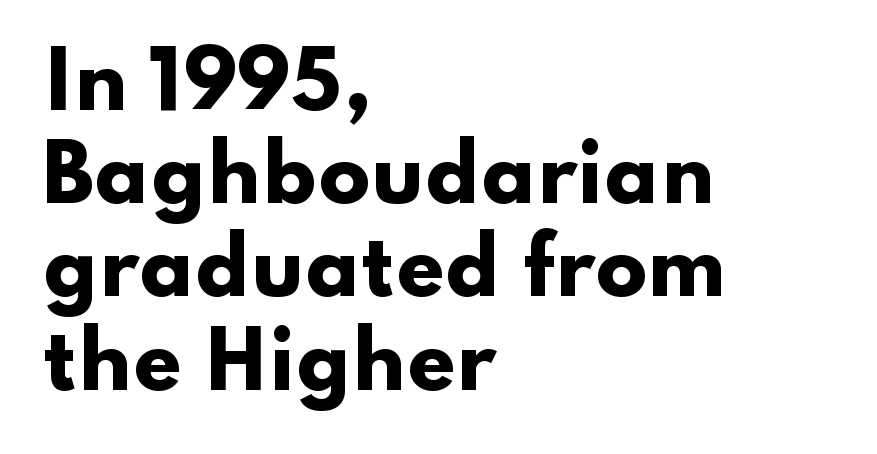
The image shows 77 px heavy, wide sans-serif type, upright; set left-aligned, line spacing 1.21x, normal letter spacing, not underlined; low stroke contrast and a small x-height.
